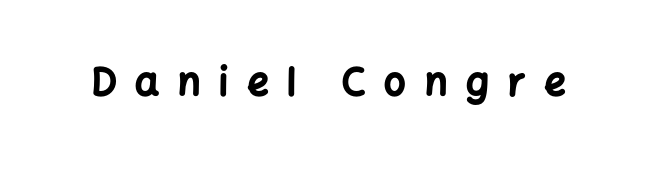
Q: Is the text bold? A: Yes.
Q: Is the text italic (slanted)? A: No, it is upright.
Q: Is the typeface a serif or a sans-serif typeface? A: Sans-serif.
Q: Is the text underlined? A: No.
Q: Is the spacing between letters normal or unusually wide? A: Unusually wide.
Q: Width (condensed, normal, or wide)? A: Normal.
Q: Stroke contrast? A: Low.
Q: x-height? A: Medium.
Q: Monospaced? A: No.
